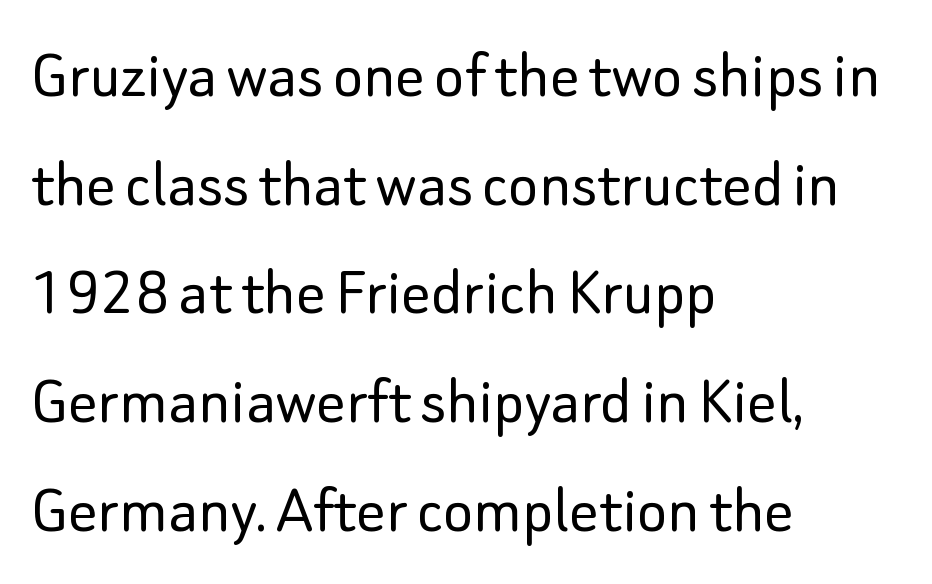
There is no visible air inserted between adjacent glyphs. Is this a fixed-width face? No — the glyphs have proportional, varying widths. Ink coverage per letter is moderate at most. Line starts are locked; line ends wander. No feet cap the strokes, marking this as sans-serif type. No word sits above an underline.
